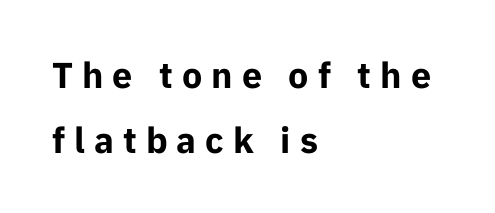
{"serif": "no", "italic": "no", "bold": "yes", "weight": "bold", "width": "normal", "stroke_contrast": "low", "x_height": "medium", "monospaced": "no", "underline": "no", "align": "left", "line_spacing_ratio": 1.8, "letter_spacing": "wide", "letter_spacing_em": 0.25, "glyph_px": 36}
